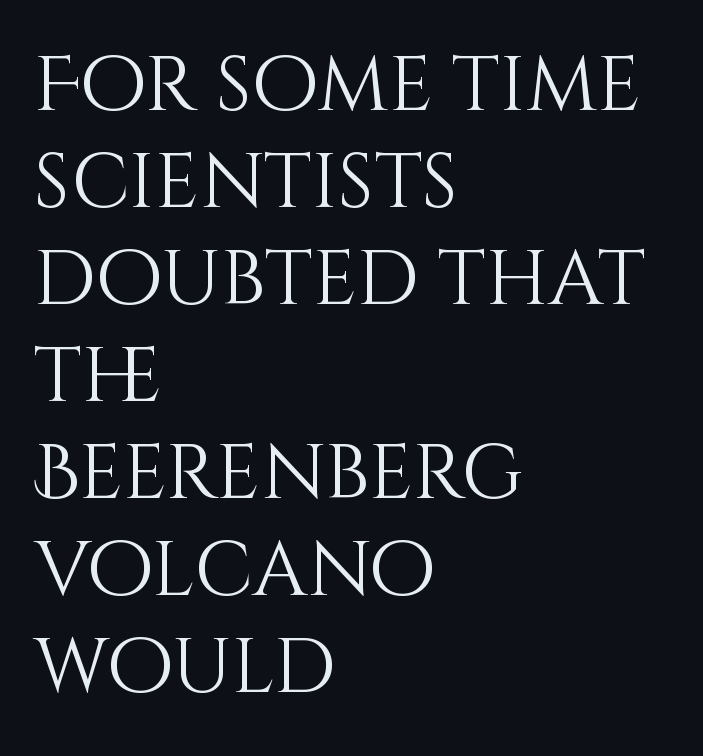
Q: Is the text bold? A: No.
Q: Is the text italic (slanted)? A: No, it is upright.
Q: Is the text underlined? A: No.
Q: How is the paragraph aligned? A: Left-aligned.
Q: Is the spacing between letters normal or unusually wide? A: Normal.
Q: Is the spacing between lines tight, normal or loose? A: Normal.
Q: Width (condensed, normal, or wide)? A: Normal.
Q: Stroke contrast? A: Medium.
Q: x-height? A: Large.
Q: Monospaced? A: No.
